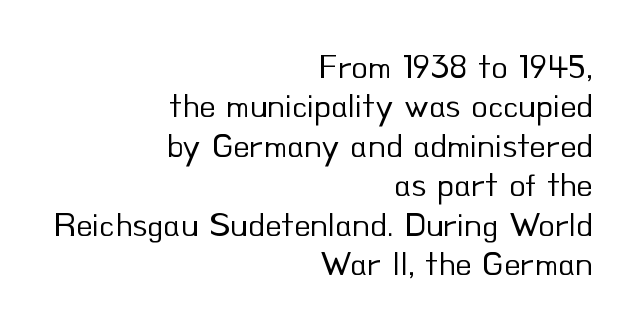
{"serif": "no", "italic": "no", "bold": "no", "weight": "regular", "width": "normal", "stroke_contrast": "low", "x_height": "small", "monospaced": "no", "underline": "no", "align": "right", "line_spacing_ratio": 1.16, "letter_spacing": "normal", "letter_spacing_em": 0.0, "glyph_px": 34}
